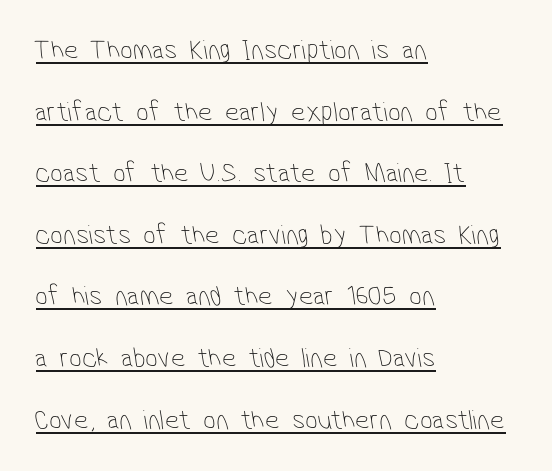
Q: Is the text bold? A: No.
Q: Is the typeface a serif or a sans-serif typeface? A: Sans-serif.
Q: Is the text underlined? A: Yes.
Q: How is the paragraph aligned? A: Left-aligned.
Q: Is the spacing between letters normal or unusually wide? A: Normal.
Q: Is the spacing between lines tight, normal or loose? A: Loose.
Q: Width (condensed, normal, or wide)? A: Condensed.
Q: Stroke contrast? A: Low.
Q: x-height? A: Medium.
Q: Monospaced? A: No.
